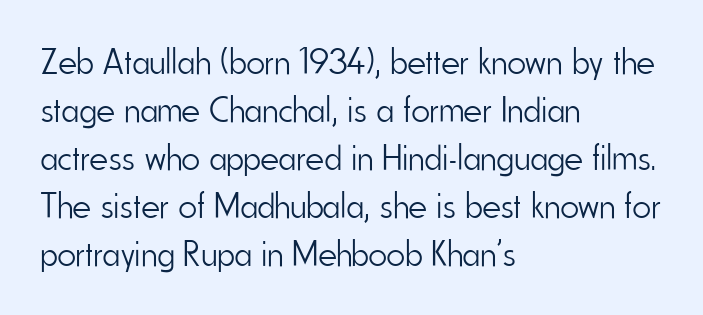
Q: Is the text bold? A: No.
Q: Is the text italic (slanted)? A: No, it is upright.
Q: Is the typeface a serif or a sans-serif typeface? A: Sans-serif.
Q: Is the text underlined? A: No.
Q: How is the paragraph aligned? A: Left-aligned.
Q: Is the spacing between letters normal or unusually wide? A: Normal.
Q: Is the spacing between lines tight, normal or loose? A: Normal.
Q: Width (condensed, normal, or wide)? A: Condensed.
Q: Stroke contrast? A: Low.
Q: x-height? A: Small.
Q: Monospaced? A: No.
